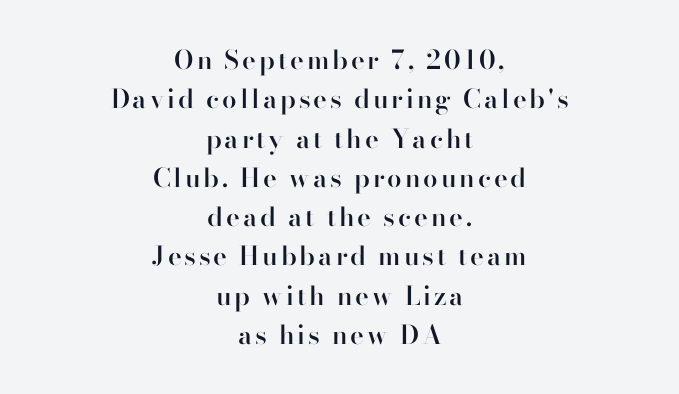
Q: Is the text bold? A: Semi-bold.
Q: Is the text italic (slanted)? A: No, it is upright.
Q: Is the text underlined? A: No.
Q: How is the paragraph aligned? A: Centered.
Q: Is the spacing between lines tight, normal or loose? A: Normal.
